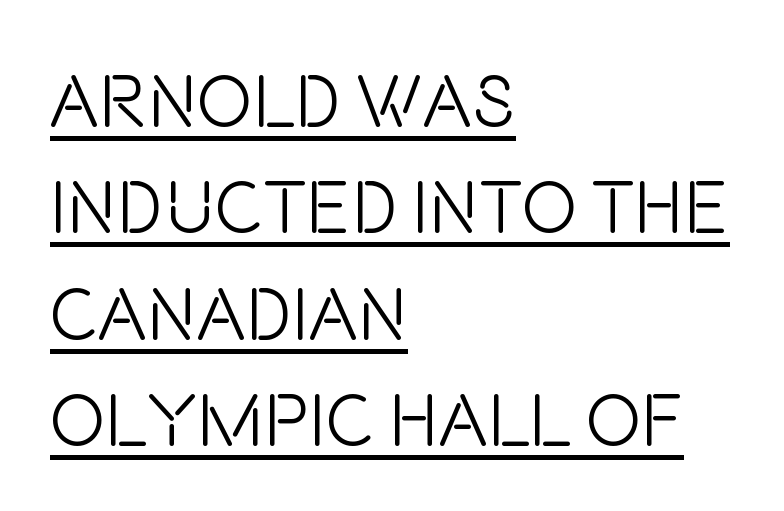
The text block is weighted toward the left margin, trailing off unevenly rightward. Style check: upright. The font is comparable to plain body text, perhaps lighter. You could call the tracking neutral — neither tight nor loose. Underlined type. These lines are rendered in a variable-pitch font.
